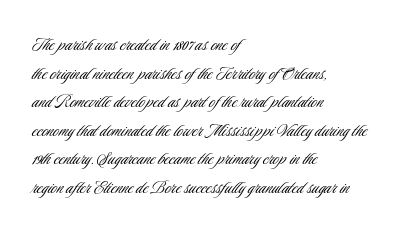
Q: Is the text bold? A: No.
Q: Is the text italic (slanted)? A: Yes.
Q: Is the text underlined? A: No.
Q: How is the paragraph aligned? A: Left-aligned.
Q: Is the spacing between letters normal or unusually wide? A: Normal.
Q: Is the spacing between lines tight, normal or loose? A: Normal.
